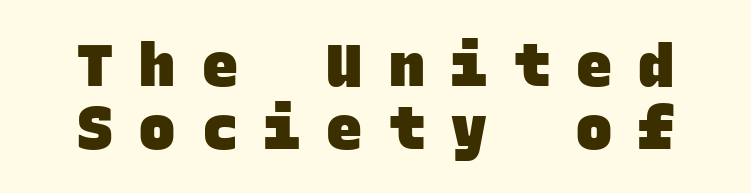
{"serif": "no", "bold": "yes", "weight": "heavy", "width": "normal", "stroke_contrast": "low", "x_height": "large", "monospaced": "yes", "underline": "no", "line_spacing": "tight", "line_spacing_ratio": 1.05, "letter_spacing": "wide", "letter_spacing_em": 0.44, "glyph_px": 60}
